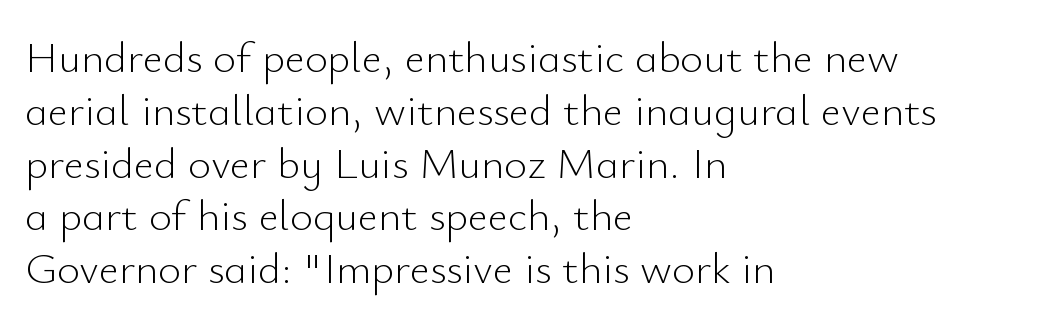
{"serif": "no", "italic": "no", "bold": "no", "weight": "light", "width": "normal", "stroke_contrast": "low", "x_height": "small", "monospaced": "no", "underline": "no", "align": "left", "line_spacing_ratio": 1.2, "letter_spacing": "normal", "letter_spacing_em": 0.0, "glyph_px": 44}
